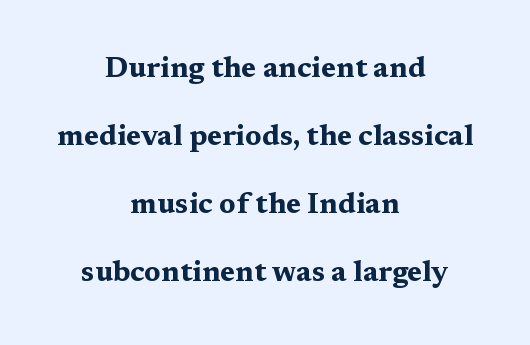
If you drew a line through each stem, it would be perfectly vertical. Reading down the column, the eye jumps a long way to each next line. Do the characters align in a grid? No, the font is proportional. In terms of weight, the rendering is a true, heavy bold. Tracking value appears to be zero — textbook default spacing. The rag falls on both sides of this text block equally.
